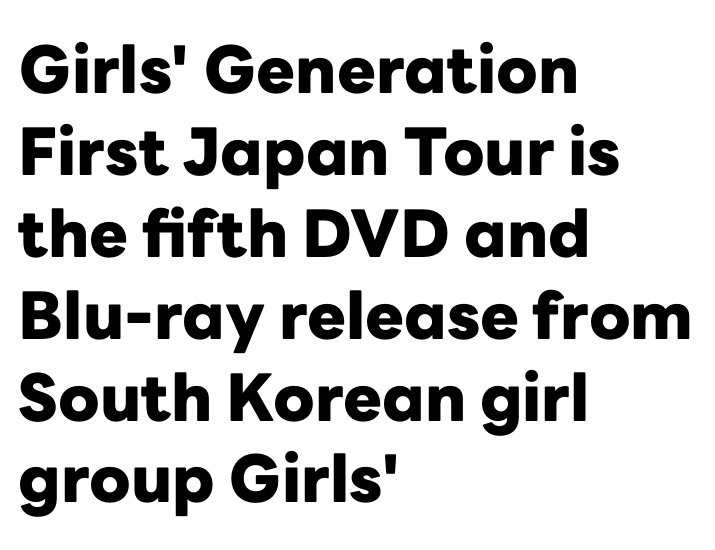
The space directly below the letters is spotless. Regular leading. Note: no serifs on the glyphs. The font is running at its bold setting. Left-aligned paragraph, ragged on the right. Designer's note — italics off, roman on.
